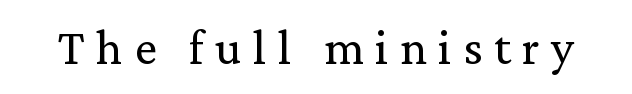
{"serif": "yes", "italic": "no", "bold": "no", "weight": "regular", "width": "normal", "stroke_contrast": "low", "x_height": "medium", "monospaced": "no", "underline": "no", "letter_spacing": "wide", "letter_spacing_em": 0.23, "glyph_px": 50}
